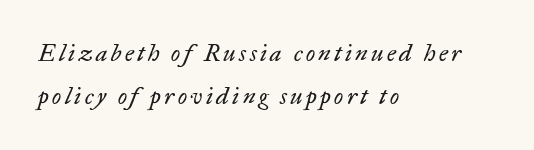
The ragged edge is on the right, which tells us the setting is flush left. Stroke thickness stays within the range of a standard reading face or lighter. The zone under the glyphs is completely vacant. The whole block is typeset with a tilt.
